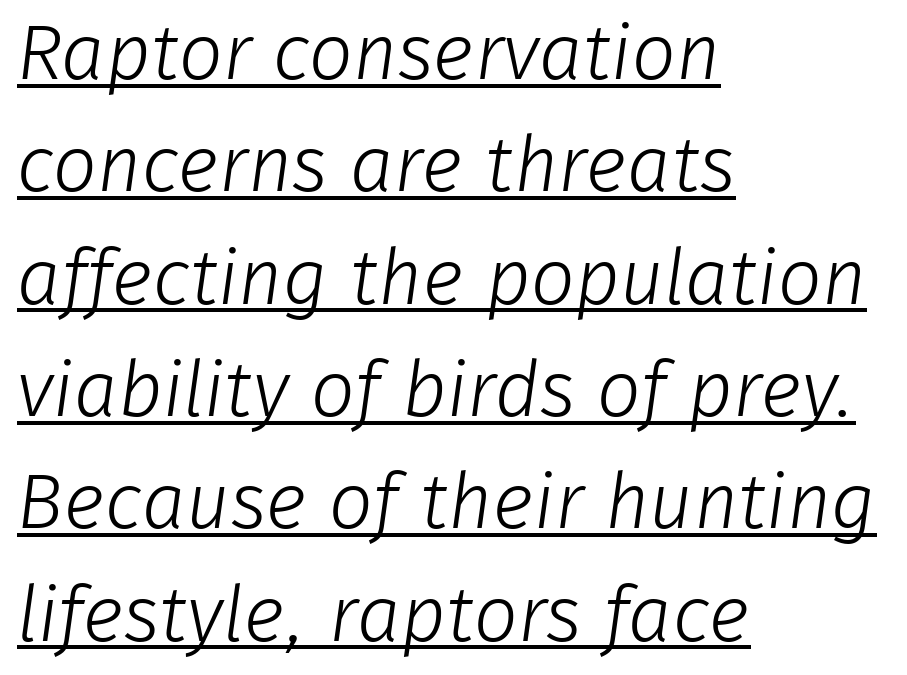
Q: Is the text bold? A: No.
Q: Is the typeface a serif or a sans-serif typeface? A: Sans-serif.
Q: Is the text underlined? A: Yes.
Q: How is the paragraph aligned? A: Left-aligned.
Q: Is the spacing between letters normal or unusually wide? A: Normal.
Q: Is the spacing between lines tight, normal or loose? A: Normal.
Q: Width (condensed, normal, or wide)? A: Normal.
Q: Stroke contrast? A: Low.
Q: x-height? A: Medium.
Q: Monospaced? A: No.
